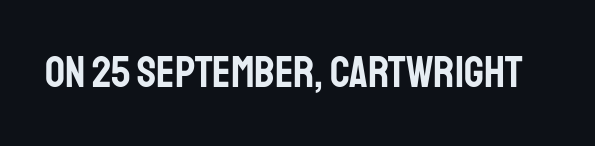
The image shows 44 px condensed sans-serif type, upright; set normal letter spacing, not underlined; low stroke contrast and a large x-height.
